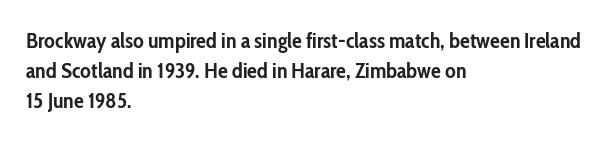
Q: Is the text bold? A: Yes.
Q: Is the text italic (slanted)? A: No, it is upright.
Q: Is the text underlined? A: No.
Q: How is the paragraph aligned? A: Left-aligned.
Q: Is the spacing between letters normal or unusually wide? A: Normal.
Q: Is the spacing between lines tight, normal or loose? A: Normal.
